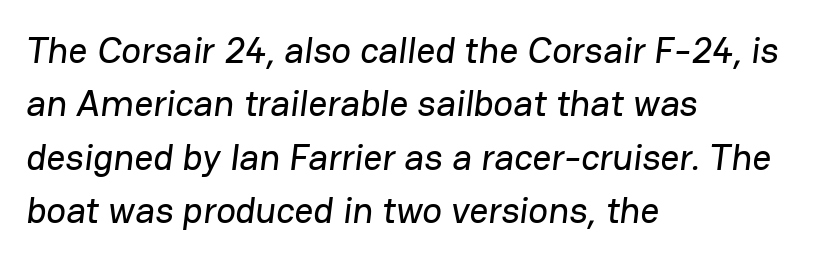
Is the letter spacing exaggerated? No — it looks like the ordinary default. Check the space under the baseline: it is left empty. Serif or sans? Sans — the stroke terminals are bare. This sample has the flowing, uneven cadence of proportional lettering. Normally led — the rows are evenly, conventionally spaced. This sample is left-justified, so line endings fall wherever the words run out.
